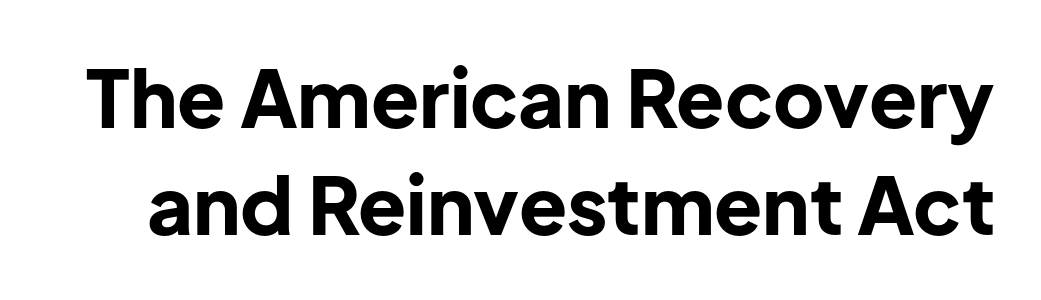
Q: Is the text bold? A: Yes.
Q: Is the text italic (slanted)? A: No, it is upright.
Q: Is the typeface a serif or a sans-serif typeface? A: Sans-serif.
Q: Is the text underlined? A: No.
Q: Is the spacing between letters normal or unusually wide? A: Normal.
Q: Is the spacing between lines tight, normal or loose? A: Normal.
Q: Width (condensed, normal, or wide)? A: Normal.
Q: Stroke contrast? A: Low.
Q: x-height? A: Medium.
Q: Monospaced? A: No.
